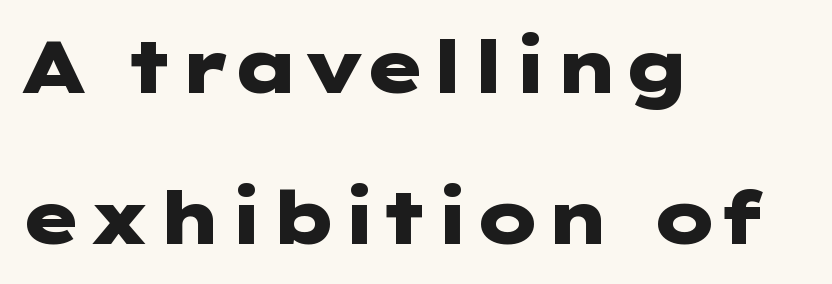
When letters stand straight like this, we call the style roman or upright. Decoration check: the copy has no underline. I'd call this a sans setting — the letters go barefoot. Whoever set this chose breathing room over compactness in the vertical rhythm. How heavy is the stroke? Heavy — this is a bold. The horizontal fit of the characters is conventional and even.
